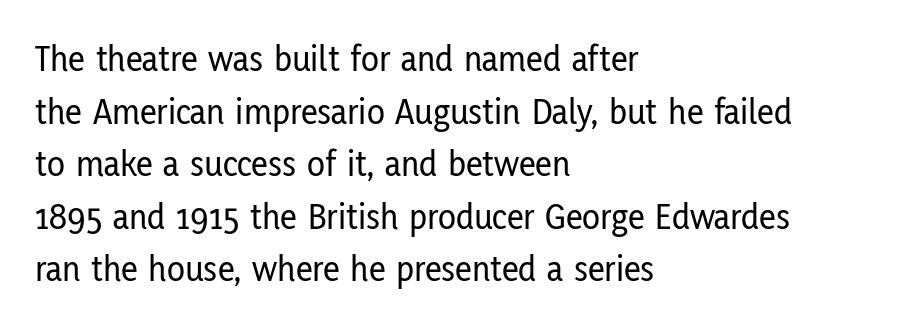
{"serif": "no", "italic": "no", "width": "condensed", "stroke_contrast": "low", "x_height": "medium", "monospaced": "no", "underline": "no", "align": "left", "line_spacing": "normal", "line_spacing_ratio": 1.42, "letter_spacing": "normal", "letter_spacing_em": 0.0, "glyph_px": 37}
